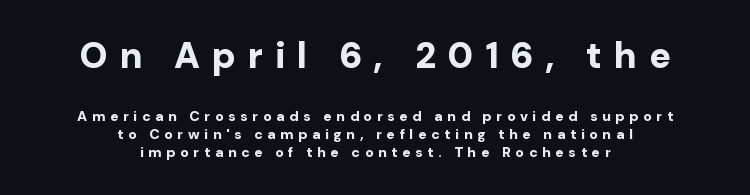
Two sizes are in play, and the larger belongs to the first block. Line spacing here is normal. Note: no serifs on the glyphs. The gaps between neighbouring characters are conspicuously large.
